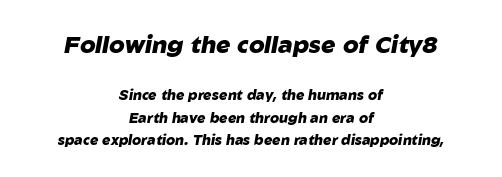
Q: Is the text bold? A: Yes.
Q: Is the text italic (slanted)? A: Yes, it leans right by about 10 degrees.
Q: Is the text underlined? A: No.
Q: How is the paragraph aligned? A: Centered.
Q: Is the spacing between letters normal or unusually wide? A: Normal.
Q: Is the spacing between lines tight, normal or loose? A: Normal.
Q: Which block of text is set in a larger size, the first (top) or the second (bottom)? A: The first (top) one.
